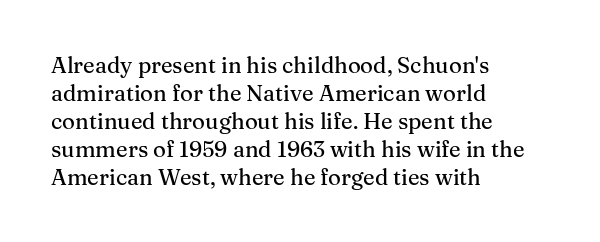
Q: Is the text italic (slanted)? A: No, it is upright.
Q: Is the text underlined? A: No.
Q: How is the paragraph aligned? A: Left-aligned.
Q: Is the spacing between letters normal or unusually wide? A: Normal.
Q: Is the spacing between lines tight, normal or loose? A: Normal.
